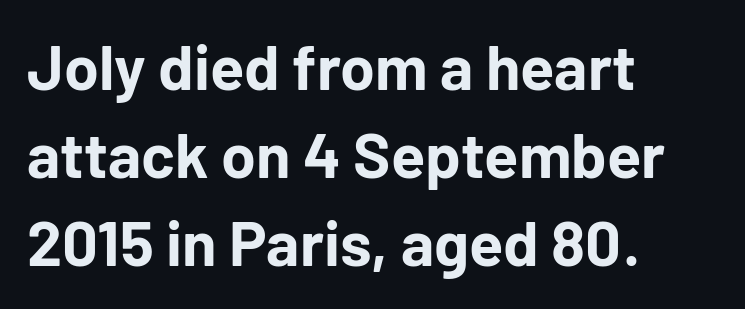
{"serif": "no", "italic": "no", "bold": "yes", "weight": "bold", "width": "normal", "stroke_contrast": "low", "x_height": "medium", "monospaced": "no", "underline": "no", "align": "left", "line_spacing": "normal", "line_spacing_ratio": 1.4, "letter_spacing": "normal", "letter_spacing_em": 0.0, "glyph_px": 63}
